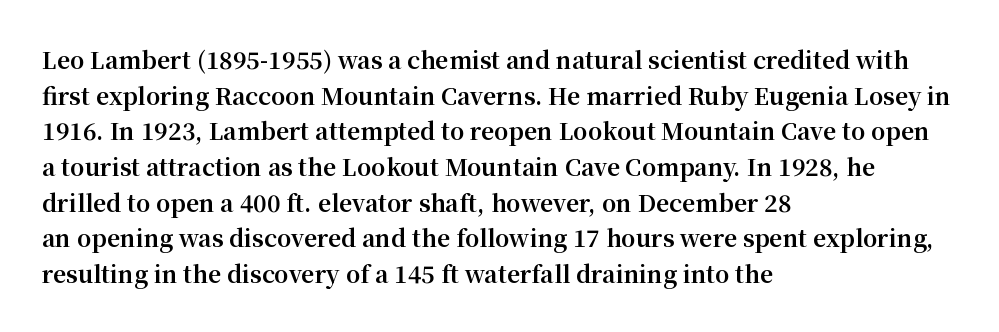
{"italic": "no", "bold": "yes", "underline": "no", "align": "left", "line_spacing": "normal", "line_spacing_ratio": 1.55, "letter_spacing": "normal", "letter_spacing_em": 0.0, "glyph_px": 23}
